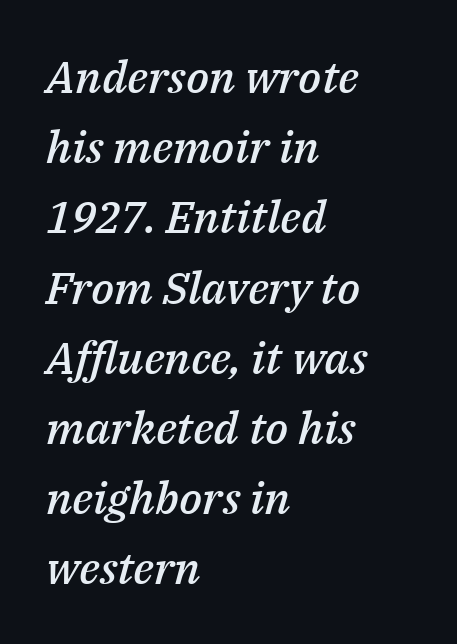
Q: Is the text bold? A: Semi-bold.
Q: Is the text italic (slanted)? A: Yes, it leans right by about 14 degrees.
Q: Is the text underlined? A: No.
Q: How is the paragraph aligned? A: Left-aligned.
Q: Is the spacing between letters normal or unusually wide? A: Normal.
Q: Is the spacing between lines tight, normal or loose? A: Normal.
Q: Width (condensed, normal, or wide)? A: Normal.
Q: Stroke contrast? A: Medium.
Q: x-height? A: Medium.
Q: Monospaced? A: No.
